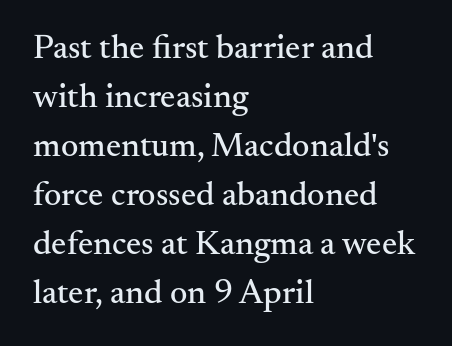
{"serif": "yes", "italic": "no", "width": "normal", "stroke_contrast": "medium", "x_height": "small", "monospaced": "no", "underline": "no", "align": "left", "line_spacing": "normal", "line_spacing_ratio": 1.44, "letter_spacing": "normal", "letter_spacing_em": 0.0, "glyph_px": 34}
